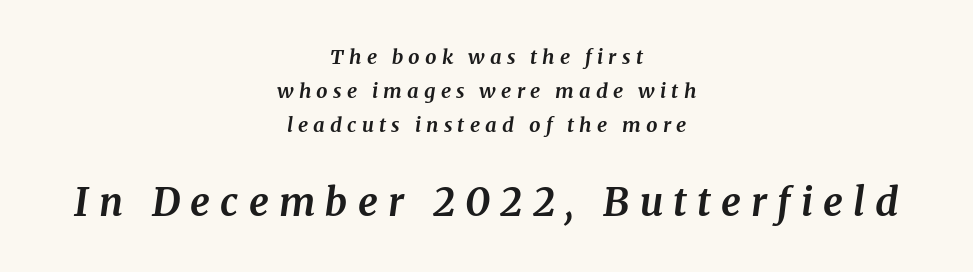
The image shows 39 px bold serif type, italic (leaning right); set centered, normal line spacing (1.7x), unusually wide letter spacing (+0.26 em), not underlined; the second (bottom) block is 1.95x larger; medium stroke contrast and a medium x-height.
